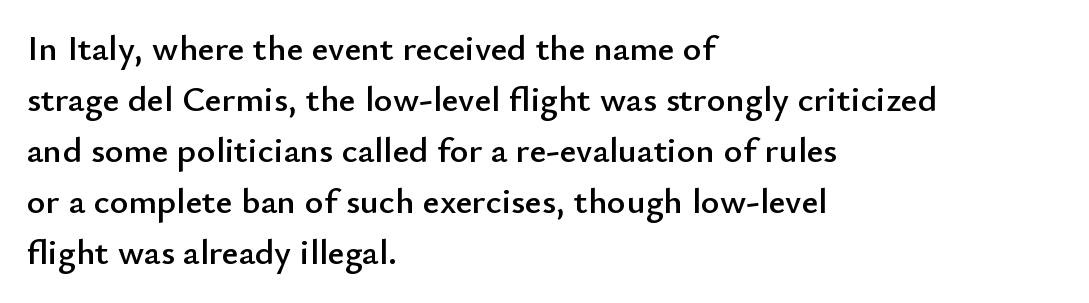
{"serif": "no", "italic": "no", "width": "normal", "stroke_contrast": "low", "x_height": "small", "monospaced": "no", "underline": "no", "align": "left", "line_spacing": "normal", "line_spacing_ratio": 1.42, "letter_spacing": "normal", "letter_spacing_em": 0.0, "glyph_px": 36}
